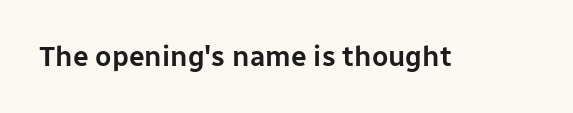
Q: Is the text italic (slanted)? A: No, it is upright.
Q: Is the typeface a serif or a sans-serif typeface? A: Sans-serif.
Q: Is the text underlined? A: No.
Q: Is the spacing between letters normal or unusually wide? A: Normal.
Q: Width (condensed, normal, or wide)? A: Normal.
Q: Stroke contrast? A: Low.
Q: x-height? A: Medium.
Q: Monospaced? A: No.
